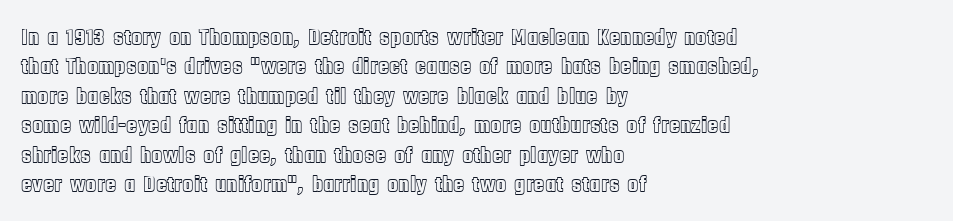
{"italic": "no", "underline": "no", "align": "left", "line_spacing": "normal", "line_spacing_ratio": 1.28, "letter_spacing": "normal", "letter_spacing_em": 0.0, "glyph_px": 23}
